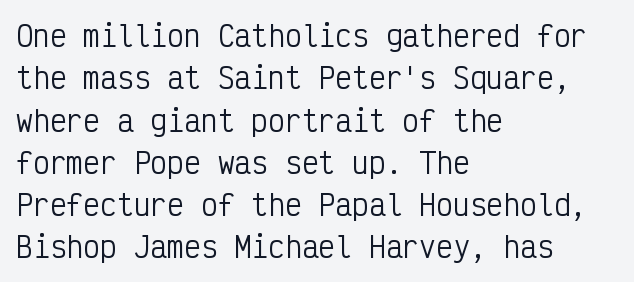
The vertical gap from one line to the next is medium. Short note: letters normally spaced. Nope, no serifs anywhere on these letters. Each line starts at the same left margin while the right side varies. The strokes carry an ordinary text weight at most. The glyphs are unaccompanied by any horizontal stroke below them.
